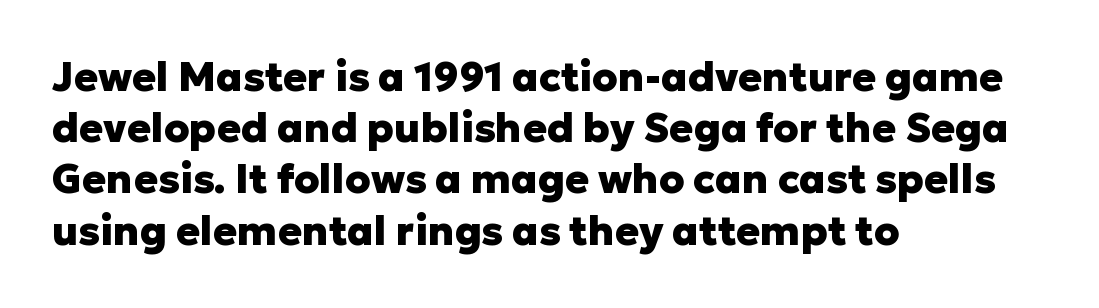
Q: Is the text bold? A: Yes.
Q: Is the text italic (slanted)? A: No, it is upright.
Q: Is the typeface a serif or a sans-serif typeface? A: Sans-serif.
Q: Is the text underlined? A: No.
Q: How is the paragraph aligned? A: Left-aligned.
Q: Is the spacing between letters normal or unusually wide? A: Normal.
Q: Is the spacing between lines tight, normal or loose? A: Normal.
Q: Width (condensed, normal, or wide)? A: Normal.
Q: Stroke contrast? A: Low.
Q: x-height? A: Medium.
Q: Monospaced? A: No.
